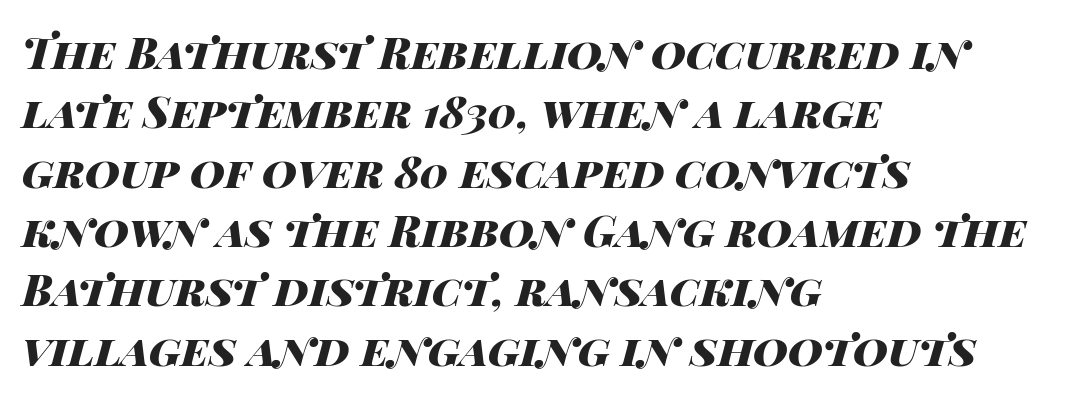
Looks like regular typesetting: each glyph gets only the width it needs. You can tell it's italic because the verticals aren't actually vertical. Is the block centered? No — it sits flush against the left margin. The leading is moderate, giving the passage an even texture. Set as a true bold cut, around the 700 mark.
